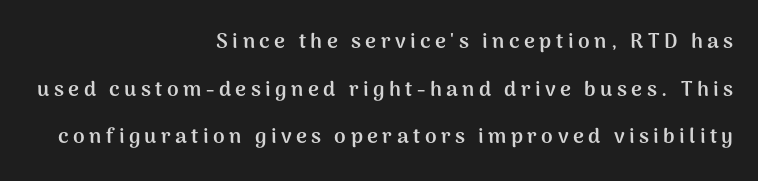
Q: Is the text bold? A: Yes.
Q: Is the text italic (slanted)? A: No, it is upright.
Q: Is the text underlined? A: No.
Q: How is the paragraph aligned? A: Right-aligned.
Q: Is the spacing between letters normal or unusually wide? A: Unusually wide.
Q: Is the spacing between lines tight, normal or loose? A: Loose.
